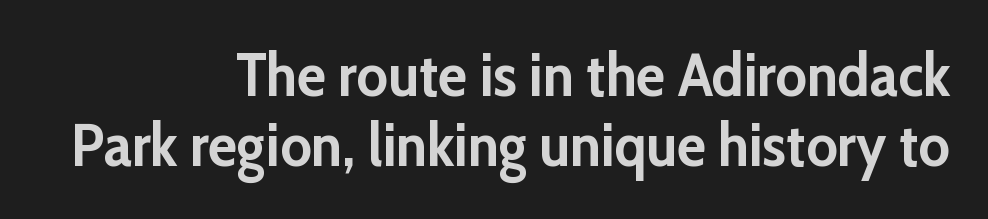
{"serif": "no", "italic": "no", "bold": "yes", "weight": "semibold", "width": "normal", "stroke_contrast": "low", "x_height": "medium", "monospaced": "no", "underline": "no", "align": "right", "line_spacing_ratio": 1.16, "letter_spacing": "normal", "letter_spacing_em": 0.0, "glyph_px": 60}
